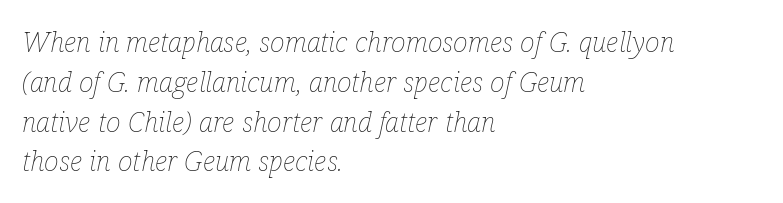
The image shows 28 px thin, condensed type, italic (leaning right); set left-aligned, normal line spacing (1.42x), normal letter spacing, not underlined; low stroke contrast and a medium x-height.
